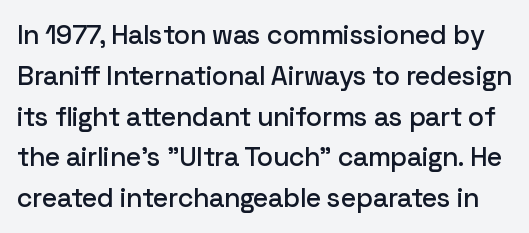
These lines keep a tight, regular rhythm from letter to letter. Lines of text with bare space underneath. When letters stand straight like this, we call the style roman or upright. Interline gaps are of average width in this sample.
